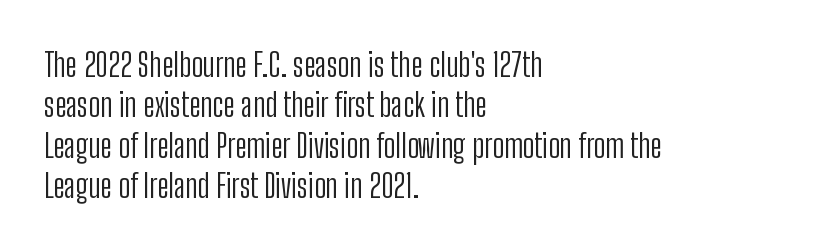
Q: Is the text bold? A: No.
Q: Is the text italic (slanted)? A: No, it is upright.
Q: Is the typeface a serif or a sans-serif typeface? A: Sans-serif.
Q: Is the text underlined? A: No.
Q: How is the paragraph aligned? A: Left-aligned.
Q: Is the spacing between letters normal or unusually wide? A: Normal.
Q: Width (condensed, normal, or wide)? A: Condensed.
Q: Stroke contrast? A: Low.
Q: x-height? A: Medium.
Q: Monospaced? A: No.
